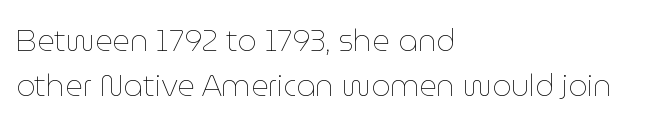
The image shows 30 px thin type, upright; set left-aligned, normal line spacing (1.51x), normal letter spacing, not underlined; low stroke contrast and a medium x-height.
